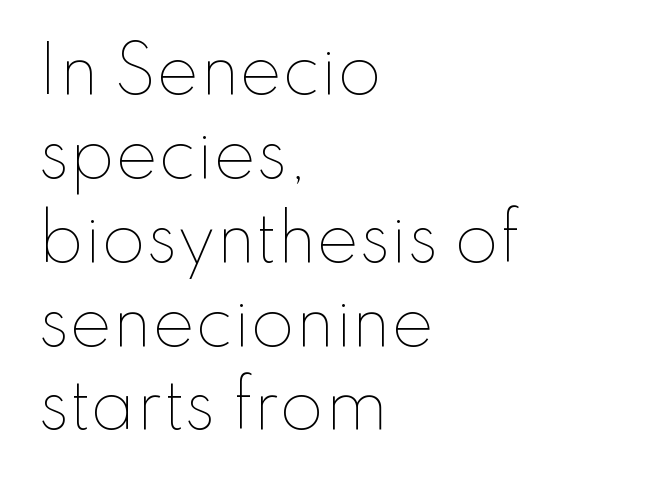
Every stem runs plumb, perpendicular to the baseline. The weight would be labelled regular, book, light, or lighter still. The lines in this sample share a left origin and differ only in where they stop. Here the glyphs are tracked normally, forming tight word shapes. The letters advance in unequal steps, a hallmark of proportional type. Line spacing here is normal.
